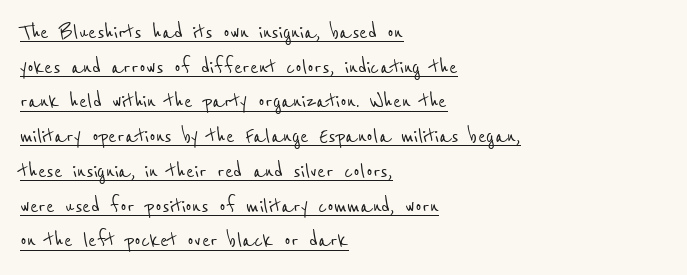
Q: Is the text underlined? A: Yes.
Q: How is the paragraph aligned? A: Left-aligned.
Q: Is the spacing between letters normal or unusually wide? A: Normal.
Q: Is the spacing between lines tight, normal or loose? A: Normal.
